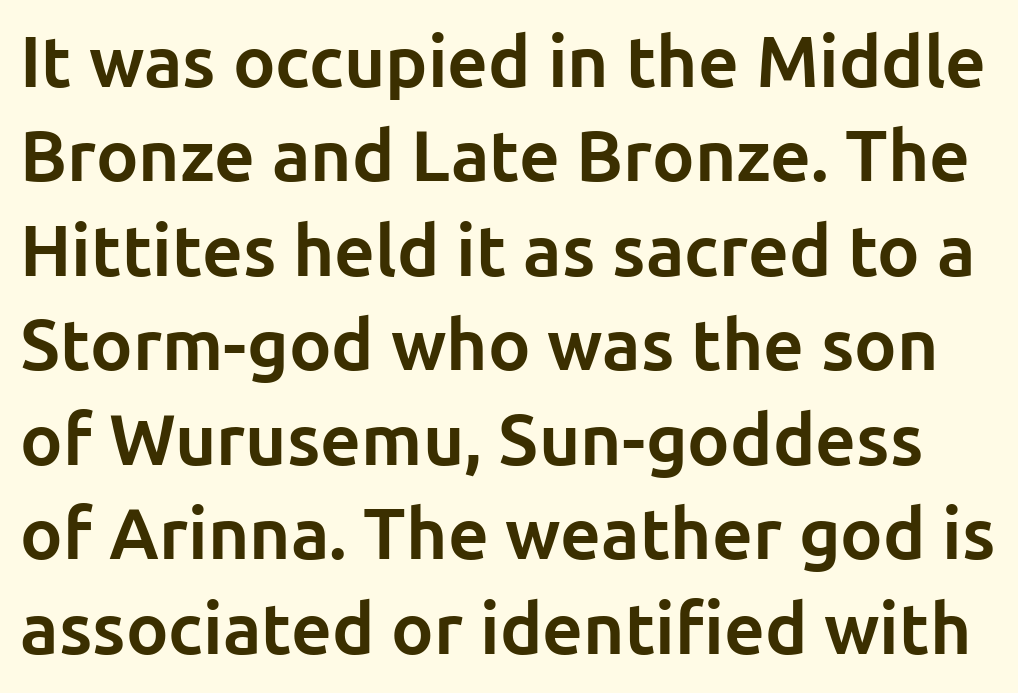
Q: Is the text bold? A: Yes.
Q: Is the text italic (slanted)? A: No, it is upright.
Q: Is the typeface a serif or a sans-serif typeface? A: Sans-serif.
Q: Is the text underlined? A: No.
Q: Is the spacing between letters normal or unusually wide? A: Normal.
Q: Is the spacing between lines tight, normal or loose? A: Normal.
Q: Width (condensed, normal, or wide)? A: Normal.
Q: Stroke contrast? A: Low.
Q: x-height? A: Medium.
Q: Monospaced? A: No.
